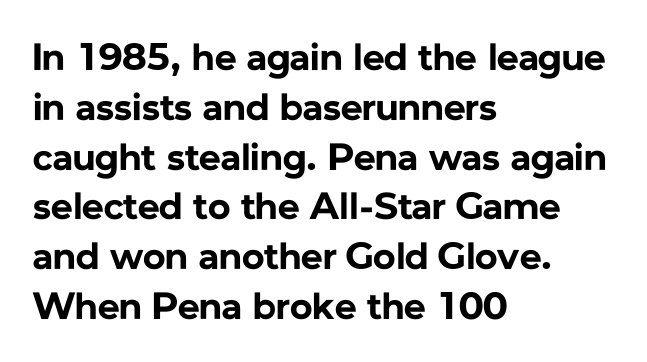
{"serif": "no", "italic": "no", "bold": "yes", "weight": "bold", "width": "normal", "stroke_contrast": "low", "x_height": "medium", "monospaced": "no", "underline": "no", "align": "left", "line_spacing": "normal", "line_spacing_ratio": 1.31, "letter_spacing": "normal", "letter_spacing_em": 0.0, "glyph_px": 38}
